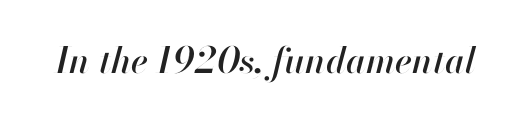
Q: Is the text italic (slanted)? A: Yes, it leans right by about 13 degrees.
Q: Is the text underlined? A: No.
Q: Is the spacing between letters normal or unusually wide? A: Normal.
Q: Width (condensed, normal, or wide)? A: Normal.
Q: Stroke contrast? A: High.
Q: x-height? A: Small.
Q: Monospaced? A: No.
